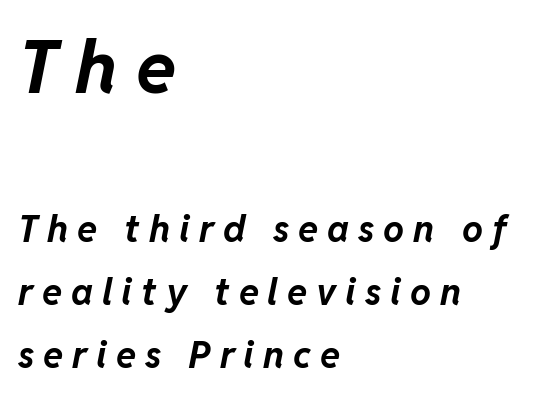
Q: Is the text bold? A: Yes.
Q: Is the text italic (slanted)? A: Yes, it leans right by about 11 degrees.
Q: Is the text underlined? A: No.
Q: How is the paragraph aligned? A: Left-aligned.
Q: Is the spacing between letters normal or unusually wide? A: Unusually wide.
Q: Which block of text is set in a larger size, the first (top) or the second (bottom)? A: The first (top) one.
Q: Width (condensed, normal, or wide)? A: Normal.
Q: Stroke contrast? A: Low.
Q: x-height? A: Medium.
Q: Monospaced? A: No.
